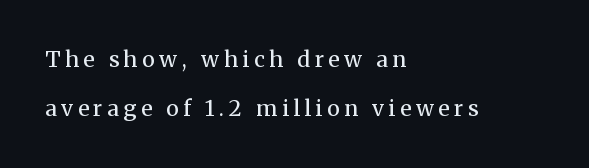
{"italic": "no", "bold": "no", "underline": "no", "align": "left", "line_spacing": "loose", "line_spacing_ratio": 2.25, "letter_spacing": "wide", "letter_spacing_em": 0.21, "glyph_px": 22}
